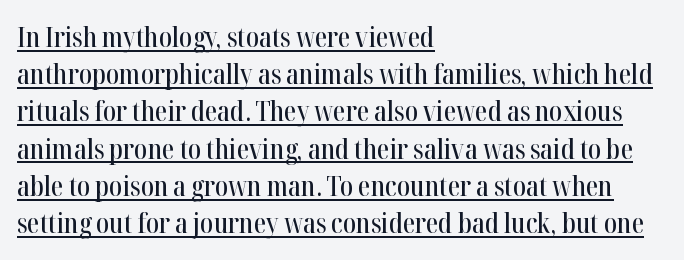
The glyphs are accompanied by a horizontal stroke just below them. The paragraph shown leans on its left margin. The designer went with a serif here, giving each stem small feet. The leading is moderate, giving the passage an even texture. Unlike italic type, these characters show no tilt at all. These lines are rendered in a variable-pitch font.
